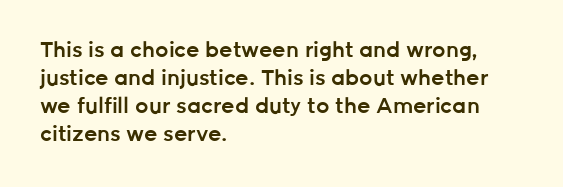
The axis of the letterforms is exactly vertical. The block of text has a typical density, with ordinary space between rows. Plain, unruled lines of type. Slightly chunky letters — semibold, I'd say, not full bold. Left-aligned paragraph, ragged on the right.
